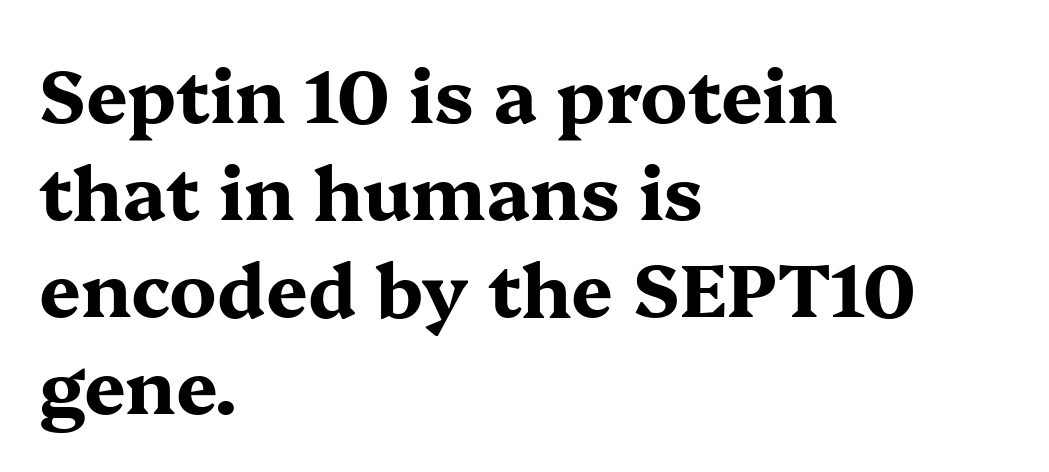
The image shows 74 px bold, wide serif type, upright; set left-aligned, normal line spacing (1.31x), normal letter spacing, not underlined; medium stroke contrast and a medium x-height.
